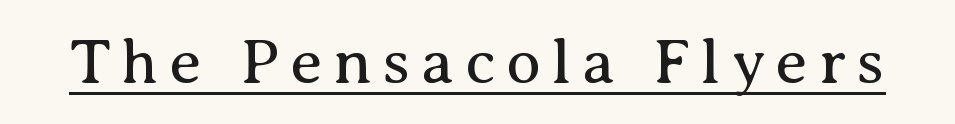
{"serif": "yes", "italic": "no", "bold": "no", "weight": "regular", "width": "normal", "stroke_contrast": "medium", "x_height": "medium", "monospaced": "no", "underline": "yes", "glyph_px": 64}
